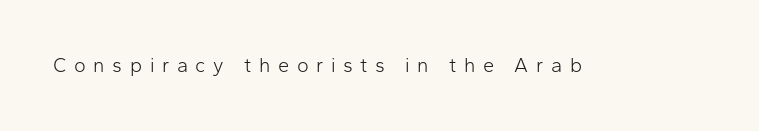
{"italic": "no", "bold": "no", "underline": "no", "letter_spacing": "wide", "letter_spacing_em": 0.38, "glyph_px": 20}
